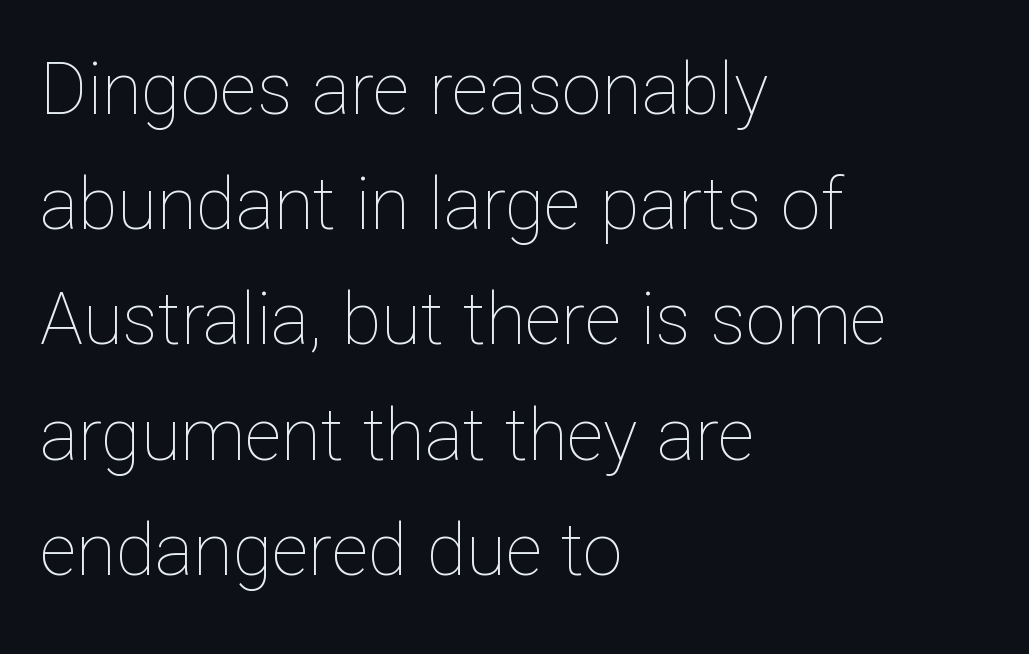
{"italic": "no", "bold": "no", "weight": "thin", "width": "normal", "stroke_contrast": "low", "x_height": "medium", "monospaced": "no", "underline": "no", "align": "left", "line_spacing": "normal", "line_spacing_ratio": 1.6, "letter_spacing": "normal", "letter_spacing_em": 0.0, "glyph_px": 72}
